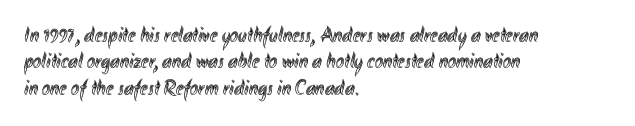
Q: Is the text italic (slanted)? A: Yes.
Q: Is the text underlined? A: No.
Q: How is the paragraph aligned? A: Left-aligned.
Q: Is the spacing between letters normal or unusually wide? A: Normal.
